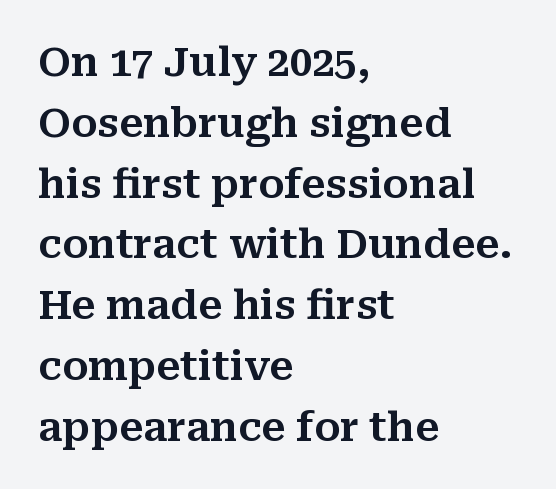
The foot of each line stays bare and open. Unlike italic type, these characters show no tilt at all. What kind of face is this? One with serifs. Looks like regular typesetting: each glyph gets only the width it needs.
